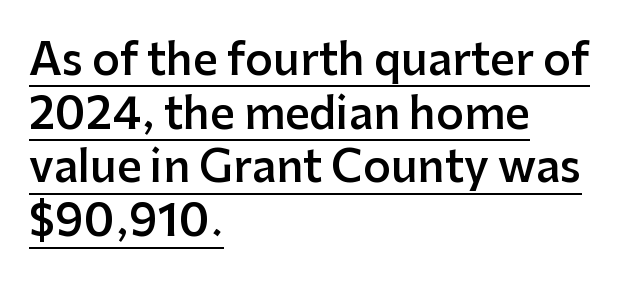
The image shows 43 px semibold sans-serif type, upright; set left-aligned, normal line spacing (1.25x), normal letter spacing, underlined; low stroke contrast and a medium x-height.
